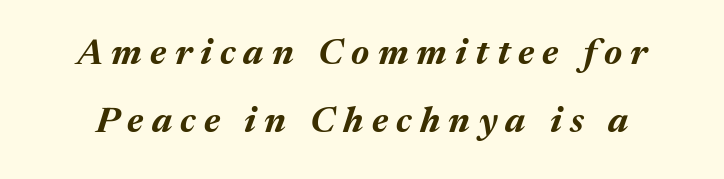
Is the type bold? Yes — the strokes are clearly thick and heavy. You could only call the tracking loose — the letters float apart. Quick note: underline off. The lettering tilts uniformly, giving the passage an italic look.
